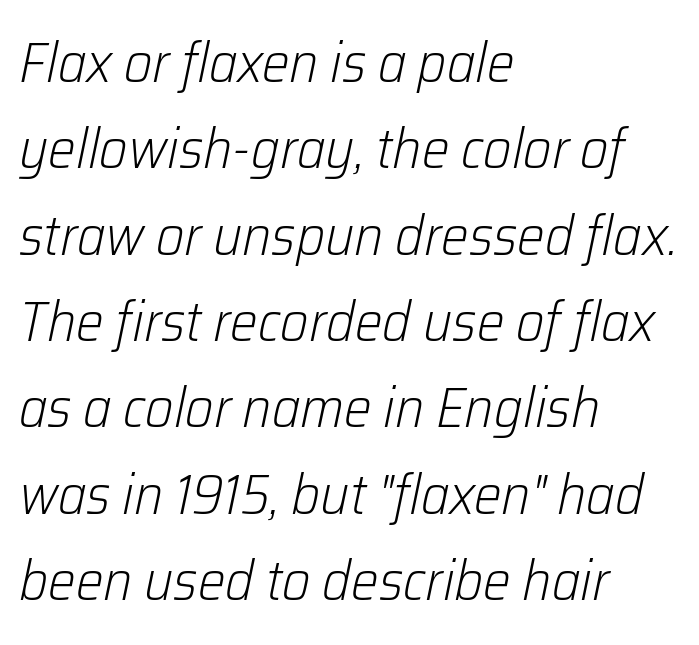
Q: Is the text bold? A: No.
Q: Is the text italic (slanted)? A: Yes, it leans right by about 12 degrees.
Q: Is the text underlined? A: No.
Q: How is the paragraph aligned? A: Left-aligned.
Q: Is the spacing between letters normal or unusually wide? A: Normal.
Q: Is the spacing between lines tight, normal or loose? A: Normal.
Q: Width (condensed, normal, or wide)? A: Normal.
Q: Stroke contrast? A: Low.
Q: x-height? A: Medium.
Q: Monospaced? A: No.
